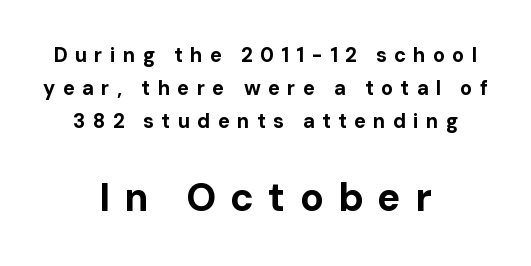
Q: Is the text bold? A: Yes.
Q: Is the text italic (slanted)? A: No, it is upright.
Q: Is the typeface a serif or a sans-serif typeface? A: Sans-serif.
Q: Is the text underlined? A: No.
Q: How is the paragraph aligned? A: Centered.
Q: Is the spacing between letters normal or unusually wide? A: Unusually wide.
Q: Is the spacing between lines tight, normal or loose? A: Normal.
Q: Which block of text is set in a larger size, the first (top) or the second (bottom)? A: The second (bottom) one.
Q: Width (condensed, normal, or wide)? A: Normal.
Q: Stroke contrast? A: Low.
Q: x-height? A: Medium.
Q: Monospaced? A: No.
